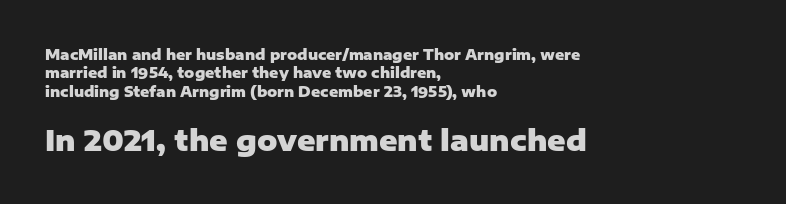
Q: Is the text bold? A: Yes.
Q: Is the text italic (slanted)? A: No, it is upright.
Q: Is the typeface a serif or a sans-serif typeface? A: Sans-serif.
Q: Is the text underlined? A: No.
Q: How is the paragraph aligned? A: Left-aligned.
Q: Is the spacing between letters normal or unusually wide? A: Normal.
Q: Is the spacing between lines tight, normal or loose? A: Normal.
Q: Which block of text is set in a larger size, the first (top) or the second (bottom)? A: The second (bottom) one.
Q: Width (condensed, normal, or wide)? A: Normal.
Q: Stroke contrast? A: Low.
Q: x-height? A: Medium.
Q: Monospaced? A: No.
